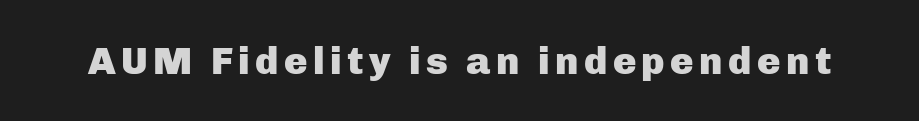
Underline: absent. Serifs: no, the terminals of the letterforms are clean. Spacing verdict: proportional, widths tailored to each character. In terms of weight, the rendering is a true, heavy bold.
